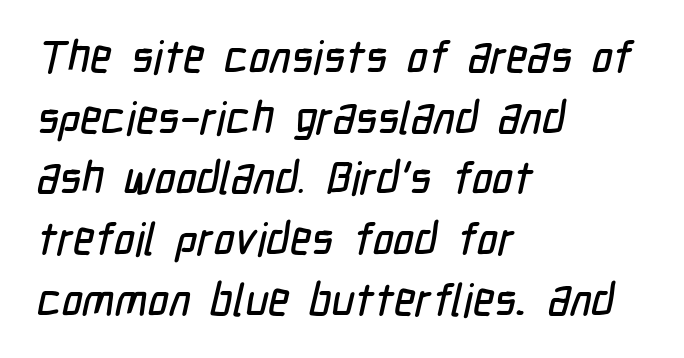
{"serif": "no", "width": "condensed", "stroke_contrast": "low", "x_height": "medium", "monospaced": "no", "underline": "no", "align": "left", "line_spacing": "normal", "line_spacing_ratio": 1.35, "letter_spacing": "normal", "letter_spacing_em": 0.0, "glyph_px": 45}
